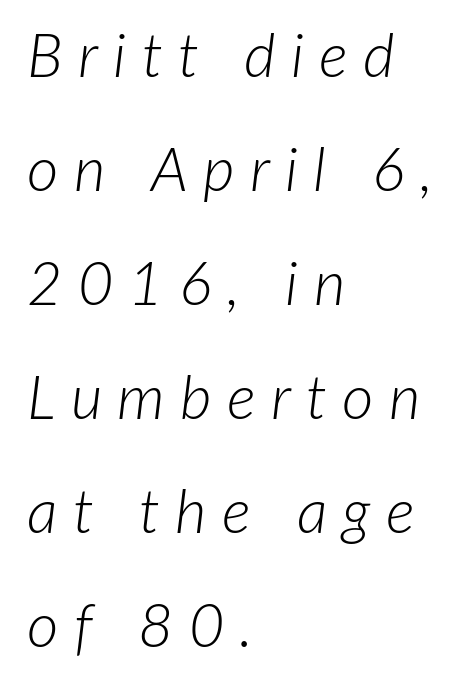
Is this a fixed-width face? No — the glyphs have proportional, varying widths. Layout note: lines flush left. Characters are canted at an angle relative to the baseline's perpendicular. Check the space under the baseline: it is left empty. A quiet, ordinary-to-light weight characterises the typeface. The letterforms stand isolated, each surrounded by extra space.
